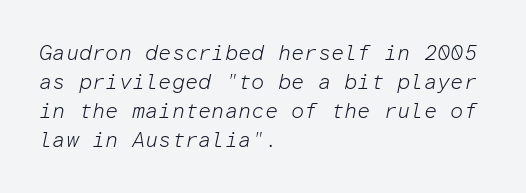
The image shows 21 px text type, italic (leaning right); set left-aligned, normal line spacing (1.38x), normal letter spacing, not underlined.
